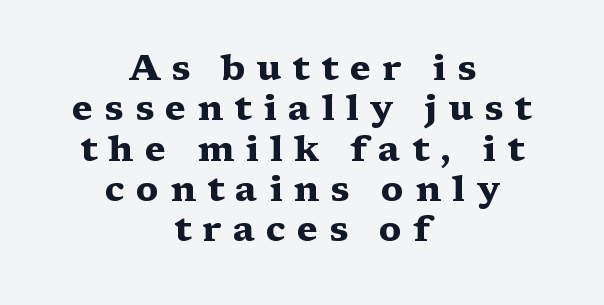
Q: Is the text bold? A: Yes.
Q: Is the text italic (slanted)? A: No, it is upright.
Q: Is the typeface a serif or a sans-serif typeface? A: Serif.
Q: Is the text underlined? A: No.
Q: How is the paragraph aligned? A: Centered.
Q: Is the spacing between letters normal or unusually wide? A: Unusually wide.
Q: Is the spacing between lines tight, normal or loose? A: Tight.
Q: Width (condensed, normal, or wide)? A: Wide.
Q: Stroke contrast? A: Medium.
Q: x-height? A: Medium.
Q: Monospaced? A: No.
